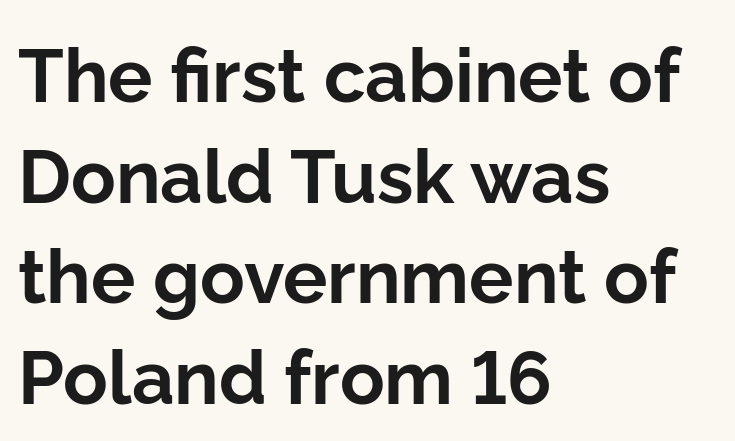
The image shows 74 px bold sans-serif type, upright; set left-aligned, normal line spacing (1.36x), normal letter spacing, not underlined; low stroke contrast and a medium x-height.
